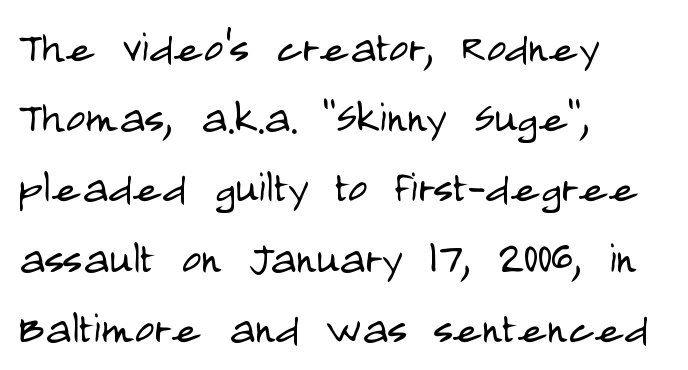
{"serif": "no", "italic": "no", "bold": "no", "weight": "light", "width": "condensed", "stroke_contrast": "low", "x_height": "large", "monospaced": "no", "underline": "no", "align": "left", "line_spacing": "normal", "line_spacing_ratio": 1.3, "letter_spacing": "normal", "letter_spacing_em": 0.0, "glyph_px": 54}
